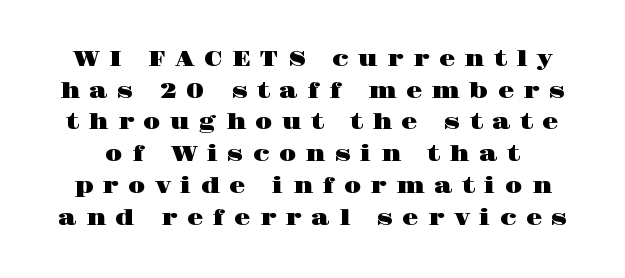
The image shows 21 px text type, upright; set normal line spacing (1.51x), unusually wide letter spacing (+0.45 em), not underlined.
